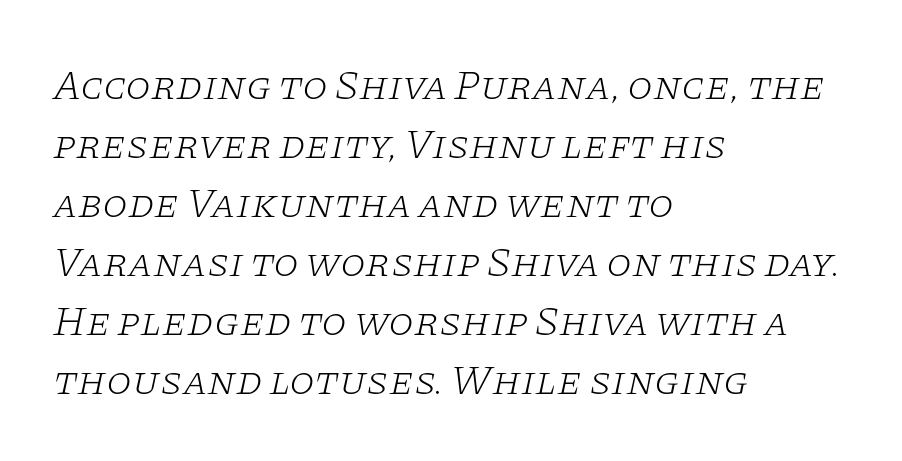
The image shows 41 px light, wide serif type, italic (leaning right); set left-aligned, normal line spacing (1.44x), normal letter spacing, not underlined; low stroke contrast and a large x-height.
